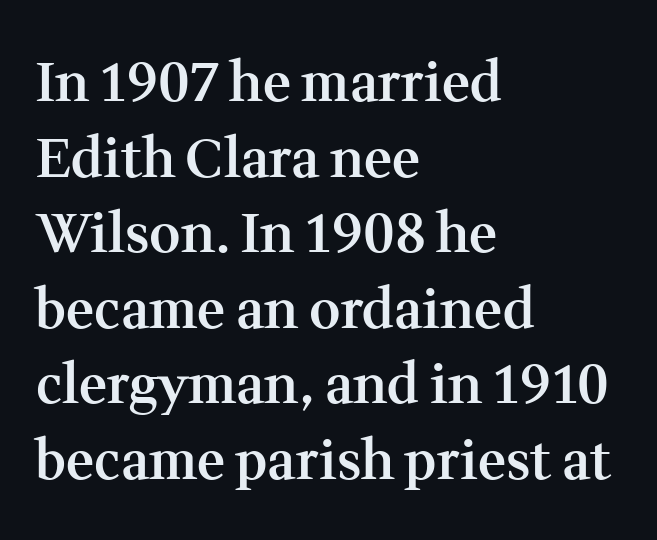
Q: Is the text bold? A: Semi-bold.
Q: Is the text italic (slanted)? A: No, it is upright.
Q: Is the typeface a serif or a sans-serif typeface? A: Serif.
Q: Is the text underlined? A: No.
Q: How is the paragraph aligned? A: Left-aligned.
Q: Is the spacing between letters normal or unusually wide? A: Normal.
Q: Is the spacing between lines tight, normal or loose? A: Normal.
Q: Width (condensed, normal, or wide)? A: Normal.
Q: Stroke contrast? A: Medium.
Q: x-height? A: Medium.
Q: Monospaced? A: No.
